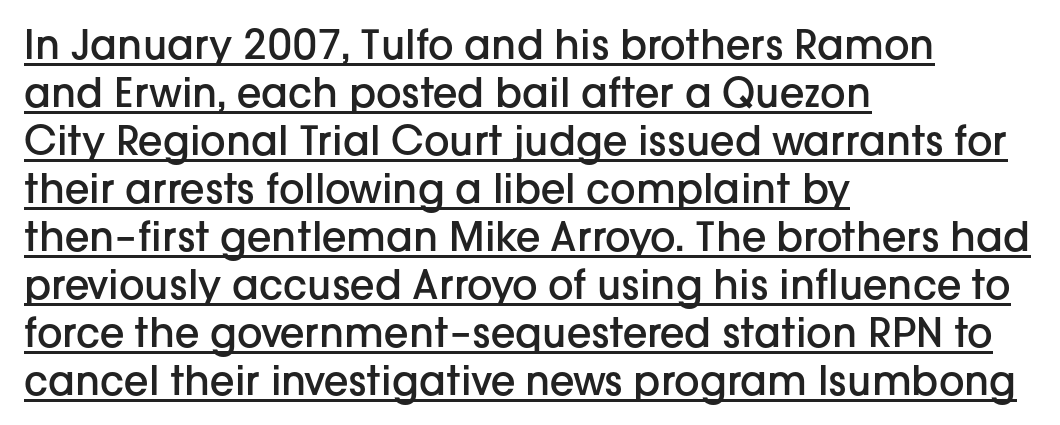
{"serif": "no", "italic": "no", "bold": "semi", "weight": "semibold", "width": "normal", "stroke_contrast": "low", "x_height": "medium", "monospaced": "no", "underline": "yes", "align": "left", "line_spacing_ratio": 1.2, "letter_spacing": "normal", "letter_spacing_em": 0.0, "glyph_px": 40}
